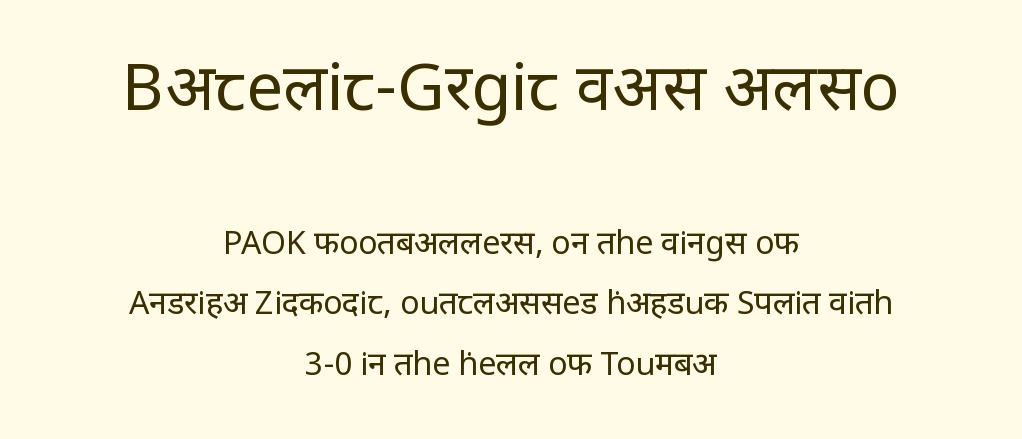
Unbolded letterforms with no extra heft. Spacing verdict: proportional, widths tailored to each character. Leftover space on each line is divided equally before and after the words. The passage shown is typeset with a sans-serif family. If you squint, the top block still reads clearly — it's the larger of the two.
